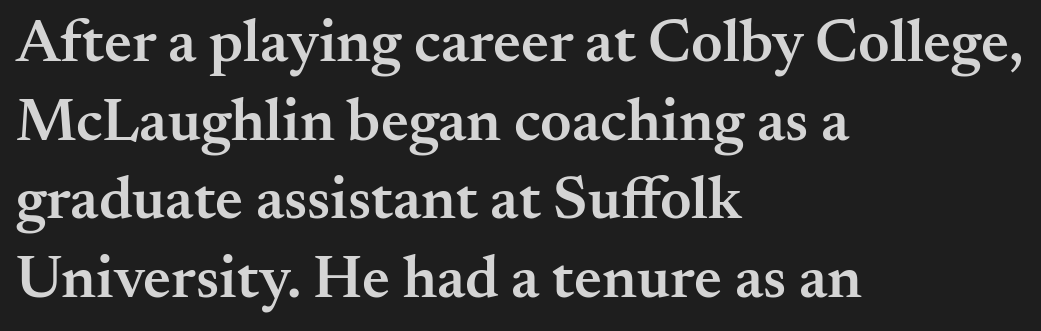
{"serif": "yes", "italic": "no", "bold": "semi", "weight": "semibold", "width": "normal", "stroke_contrast": "medium", "x_height": "small", "monospaced": "no", "underline": "no", "align": "left", "line_spacing": "normal", "line_spacing_ratio": 1.29, "letter_spacing": "normal", "letter_spacing_em": 0.0, "glyph_px": 61}
